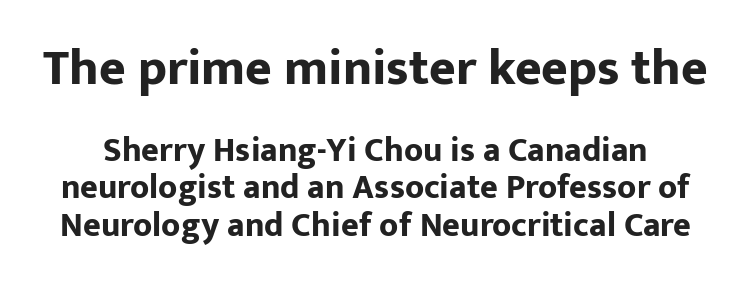
The image shows 51 px bold sans-serif type, upright; set tight line spacing (1.09x), normal letter spacing, not underlined; the first (top) block is 1.5x larger; low stroke contrast and a medium x-height.
